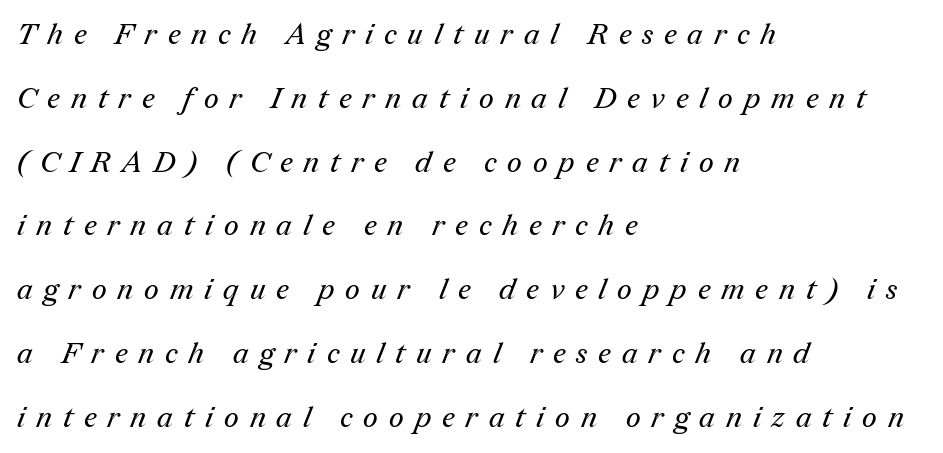
{"serif": "yes", "bold": "no", "weight": "regular", "width": "normal", "stroke_contrast": "medium", "x_height": "medium", "monospaced": "no", "underline": "no", "align": "left", "line_spacing": "loose", "line_spacing_ratio": 2.2, "letter_spacing": "wide", "letter_spacing_em": 0.38, "glyph_px": 29}
